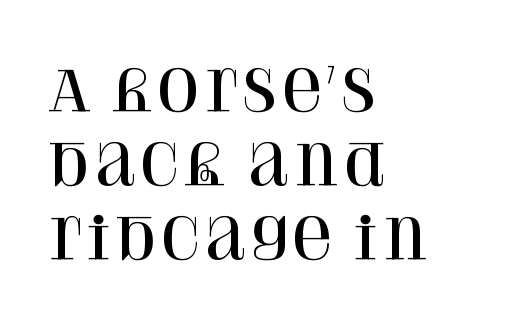
{"serif": "yes", "italic": "no", "width": "normal", "stroke_contrast": "high", "x_height": "large", "monospaced": "no", "underline": "no", "align": "left", "line_spacing": "normal", "line_spacing_ratio": 1.32, "letter_spacing": "normal", "letter_spacing_em": 0.0, "glyph_px": 56}
